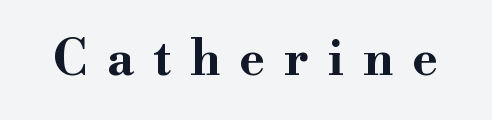
Q: Is the text bold? A: Yes.
Q: Is the text italic (slanted)? A: No, it is upright.
Q: Is the typeface a serif or a sans-serif typeface? A: Serif.
Q: Is the text underlined? A: No.
Q: Is the spacing between letters normal or unusually wide? A: Unusually wide.
Q: Width (condensed, normal, or wide)? A: Wide.
Q: Stroke contrast? A: High.
Q: x-height? A: Small.
Q: Monospaced? A: No.
